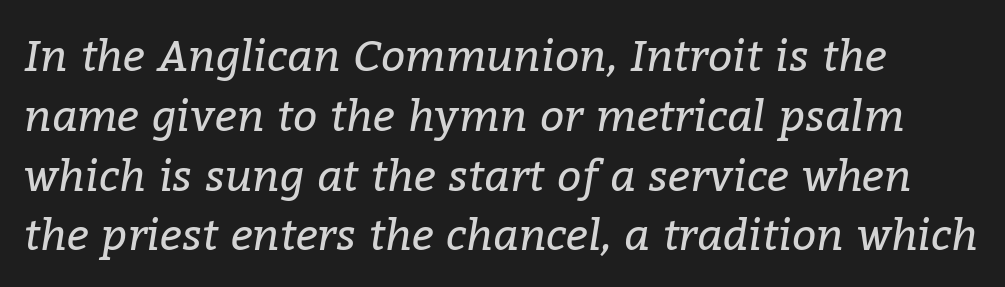
Q: Is the text bold? A: No.
Q: Is the text italic (slanted)? A: Yes, it leans right by about 9 degrees.
Q: Is the typeface a serif or a sans-serif typeface? A: Serif.
Q: Is the text underlined? A: No.
Q: Is the spacing between letters normal or unusually wide? A: Normal.
Q: Is the spacing between lines tight, normal or loose? A: Normal.
Q: Width (condensed, normal, or wide)? A: Normal.
Q: Stroke contrast? A: Low.
Q: x-height? A: Medium.
Q: Monospaced? A: No.
